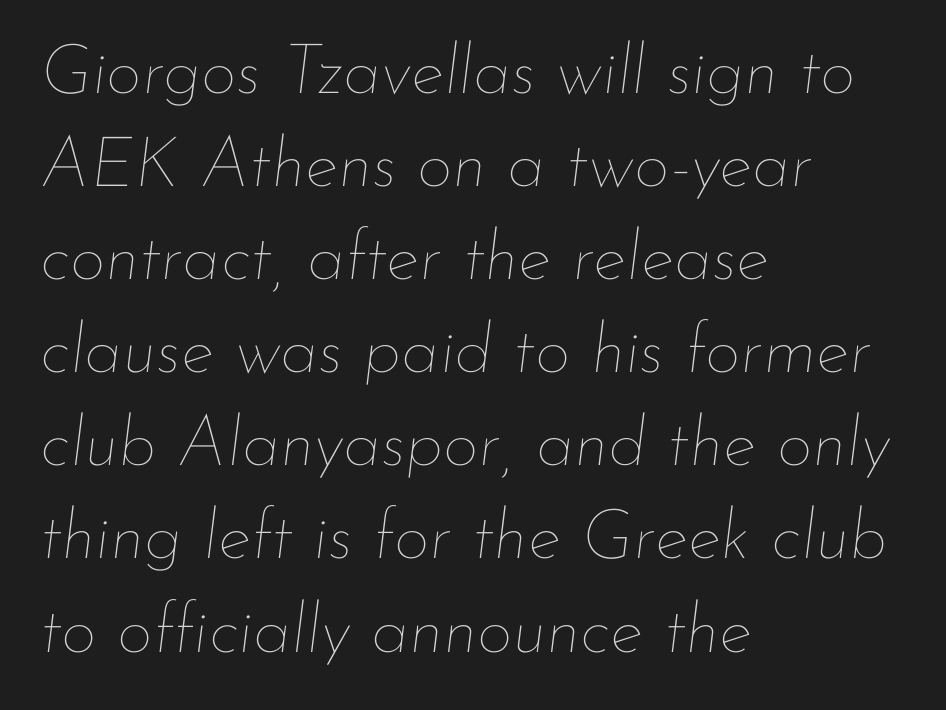
Plain, unruled lines of type. The cut favours lightness, reaching ordinary text weight at its darkest. Do the characters align in a grid? No, the font is proportional. The setting favours the left margin, as ordinary paragraphs usually do.
